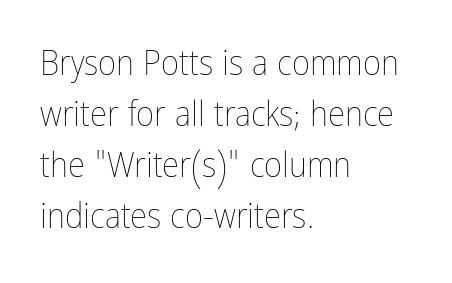
{"italic": "no", "bold": "no", "weight": "thin", "width": "condensed", "stroke_contrast": "low", "x_height": "medium", "monospaced": "no", "underline": "no", "align": "left", "line_spacing": "normal", "line_spacing_ratio": 1.46, "letter_spacing": "normal", "letter_spacing_em": 0.0, "glyph_px": 35}
